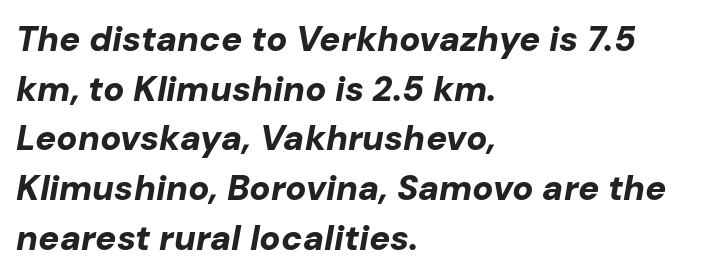
The image shows 35 px bold type, italic (leaning right); set left-aligned, normal line spacing (1.42x), normal letter spacing, not underlined; low stroke contrast and a medium x-height.
